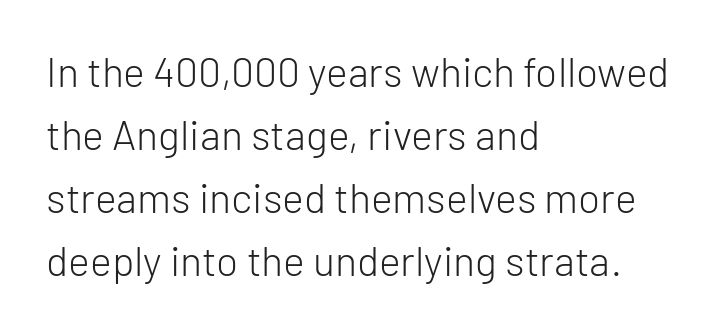
{"serif": "no", "italic": "no", "bold": "no", "weight": "light", "width": "normal", "stroke_contrast": "low", "x_height": "medium", "monospaced": "no", "underline": "no", "align": "left", "line_spacing": "normal", "line_spacing_ratio": 1.54, "letter_spacing": "normal", "letter_spacing_em": 0.0, "glyph_px": 41}
